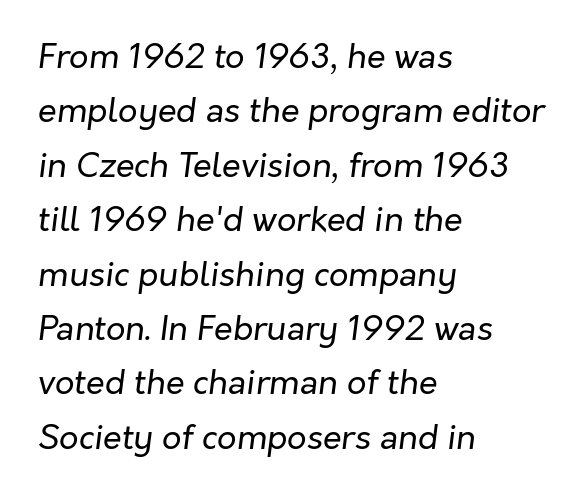
Observe the lean: these are italic letterforms. Tracking value appears to be zero — textbook default spacing. Think standard paragraph weight, or any step lighter than that. All the whitespace from short lines collects on the right.
